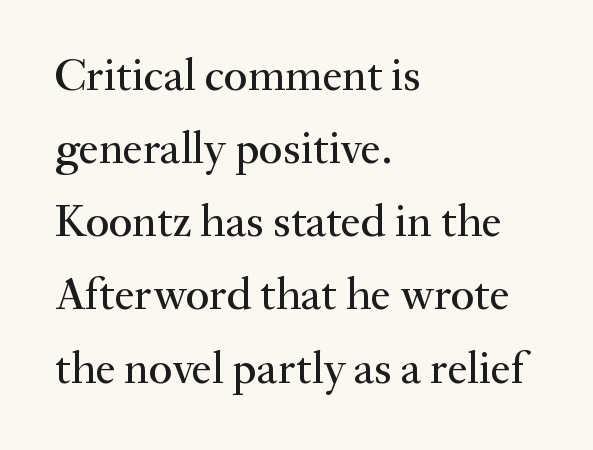
The image shows 46 px serif type, upright; set left-aligned, normal line spacing (1.59x), normal letter spacing, not underlined; medium stroke contrast and a small x-height.
